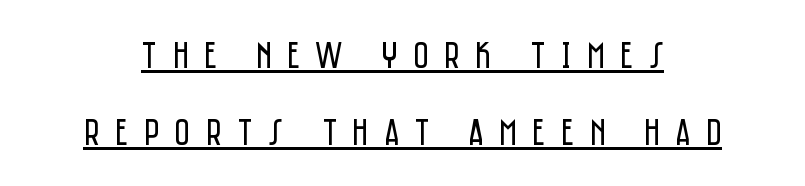
Emphasis is given by a line drawn under the lettering. These lines are composed in type without serifs. The horizontal fit of the characters is loose and conspicuously gappy. Character widths vary here, with narrow letters taking less room than wide ones. The line-height multiplier appears high, well above default.
